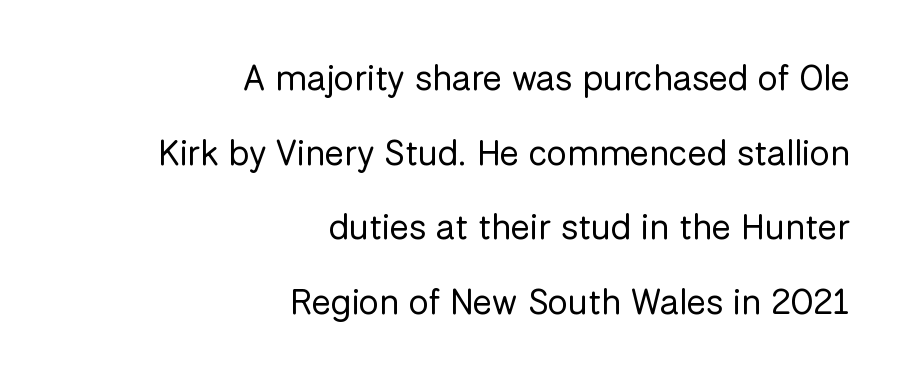
{"serif": "no", "italic": "no", "bold": "no", "weight": "regular", "width": "normal", "stroke_contrast": "low", "x_height": "medium", "monospaced": "no", "underline": "no", "align": "right", "line_spacing": "loose", "line_spacing_ratio": 2.07, "letter_spacing": "normal", "letter_spacing_em": 0.0, "glyph_px": 36}
